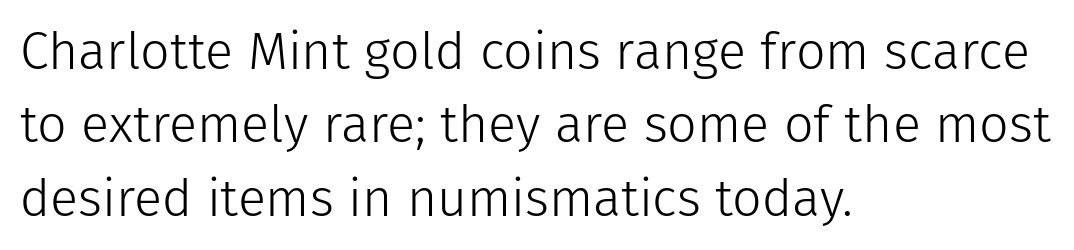
The image shows 52 px light sans-serif type, upright; set left-aligned, normal line spacing (1.41x), normal letter spacing, not underlined; low stroke contrast and a medium x-height.
